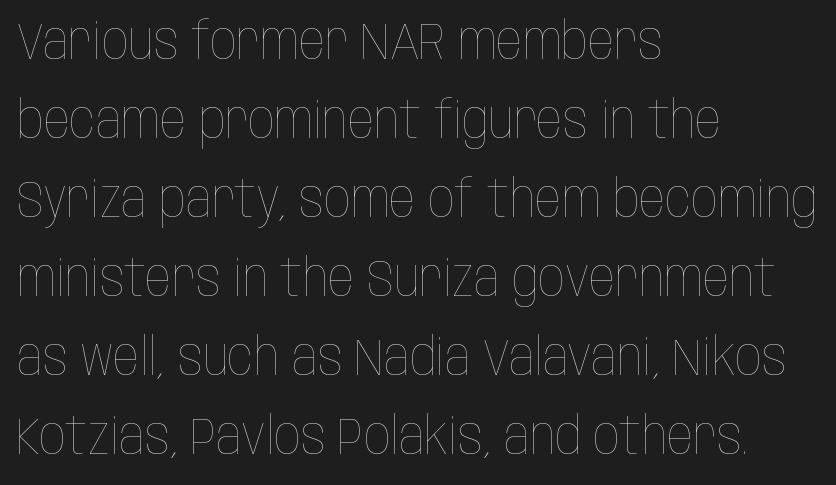
Tracking here is standard; glyphs follow each other at the usual distance. Teacher's note: observe the even left margin — that is flush-left alignment. Style check: upright. Stems and bowls with no extra thickness — not bold.
